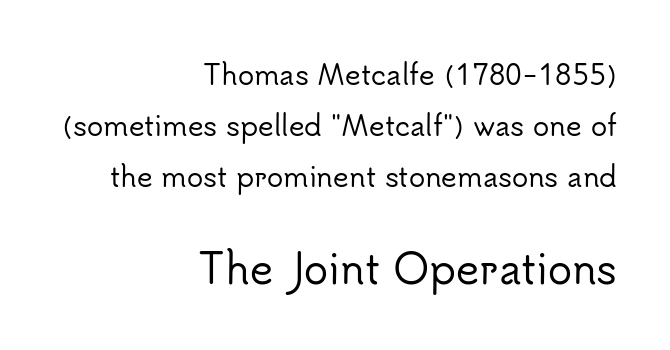
{"serif": "no", "italic": "no", "width": "normal", "stroke_contrast": "low", "x_height": "small", "monospaced": "no", "underline": "no", "align": "right", "line_spacing_ratio": 1.88, "letter_spacing": "normal", "letter_spacing_em": 0.0, "larger_block": "second", "size_ratio": 1.48, "glyph_px": 40}
